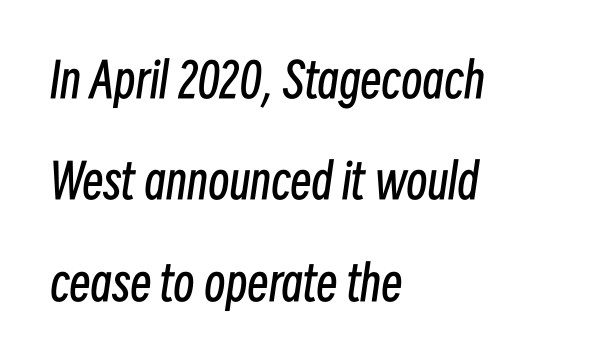
Q: Is the text bold? A: No.
Q: Is the text italic (slanted)? A: Yes, it leans right by about 8 degrees.
Q: Is the text underlined? A: No.
Q: How is the paragraph aligned? A: Left-aligned.
Q: Is the spacing between letters normal or unusually wide? A: Normal.
Q: Is the spacing between lines tight, normal or loose? A: Loose.
Q: Width (condensed, normal, or wide)? A: Condensed.
Q: Stroke contrast? A: Low.
Q: x-height? A: Medium.
Q: Monospaced? A: No.
